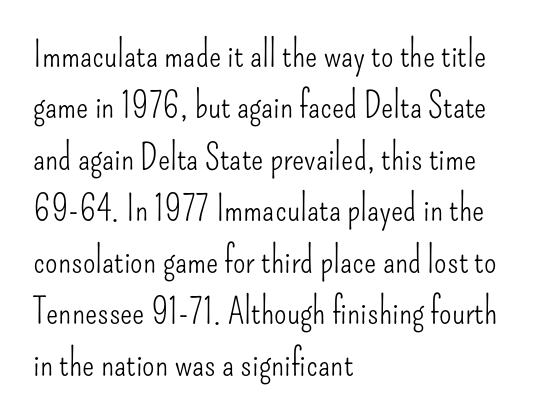
The image shows 36 px light, condensed sans-serif type, upright; set left-aligned, normal line spacing (1.43x), normal letter spacing, not underlined; low stroke contrast and a small x-height.
